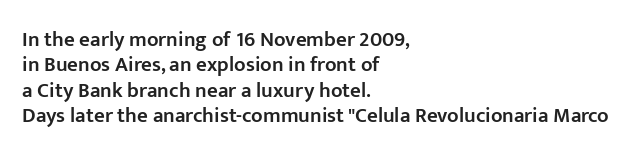
Characters follow at the spacing the type designer built in. Quick note: underline off. Line beginnings align vertically; line endings do not. Does the lettering tilt? It doesn't — this is upright. This is moderately heavy type, rendered in semibold.
